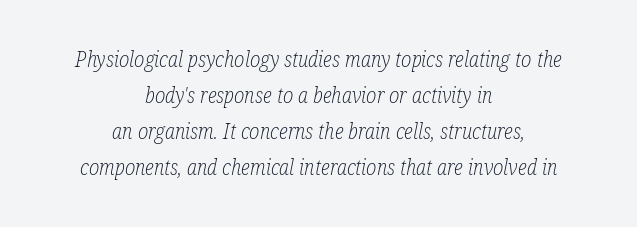
{"italic": "yes", "lean": "right", "slant_degrees": 12, "bold": "no", "underline": "no", "align": "center", "line_spacing_ratio": 1.72, "letter_spacing": "normal", "letter_spacing_em": 0.0, "glyph_px": 21}
